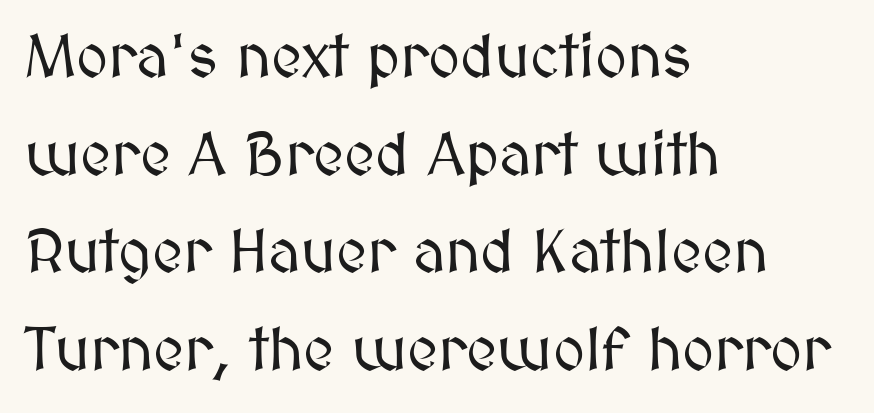
The image shows 61 px text type, upright; set left-aligned, normal line spacing (1.6x), normal letter spacing, not underlined; medium stroke contrast and a medium x-height.
